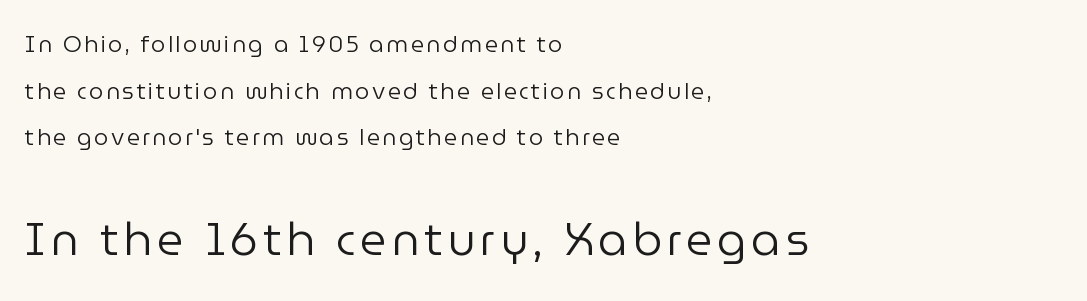
{"serif": "no", "italic": "no", "bold": "no", "weight": "regular", "width": "normal", "stroke_contrast": "low", "x_height": "medium", "monospaced": "no", "underline": "no", "align": "left", "line_spacing": "loose", "line_spacing_ratio": 2.03, "larger_block": "second", "size_ratio": 2.0, "glyph_px": 46}
